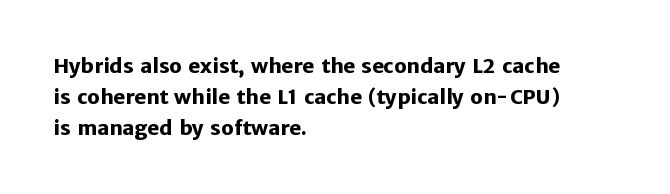
{"italic": "no", "bold": "yes", "underline": "no", "align": "left", "line_spacing": "normal", "line_spacing_ratio": 1.55, "letter_spacing": "normal", "letter_spacing_em": 0.0, "glyph_px": 20}
